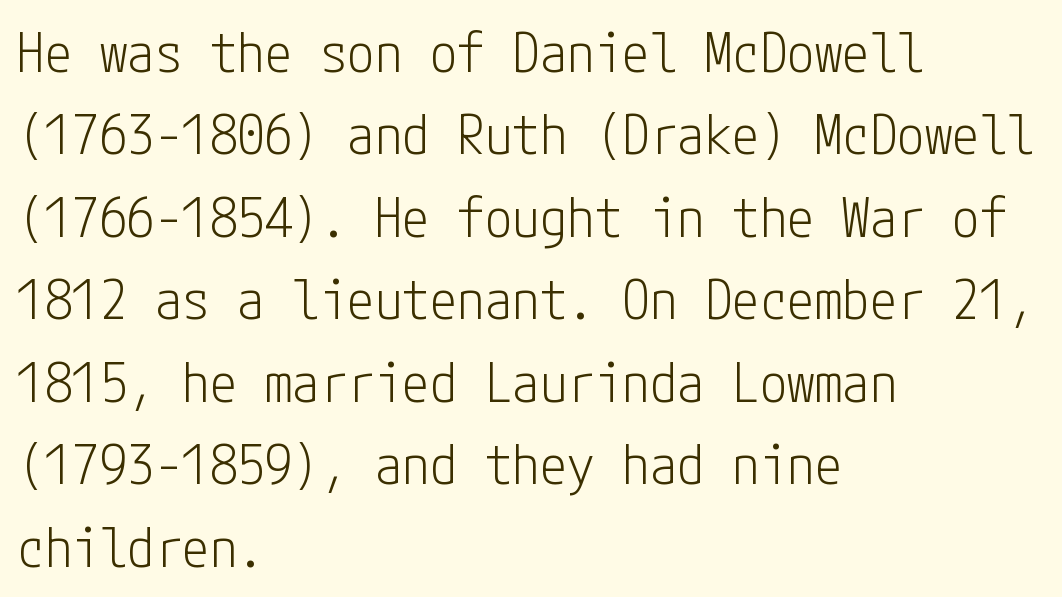
Is there any slant? The stems are plumb. Is this a sans? Yes — the strokes have no serifs. How would I describe the line gaps? Plain and ordinary. Honestly, the letter spacing is just normal — you wouldn't notice it. The font is comparable to plain body text, perhaps lighter.
